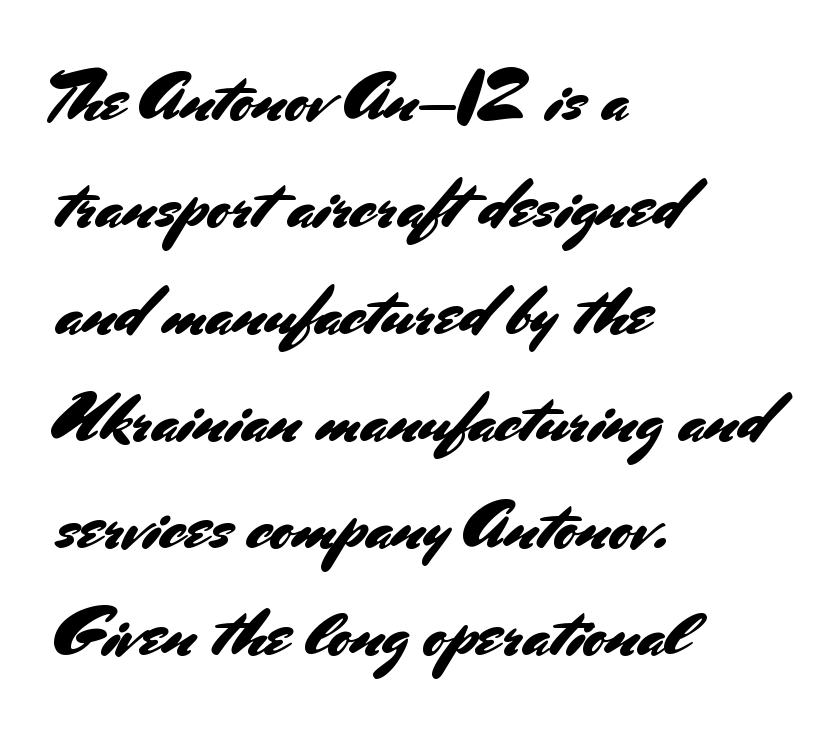
{"serif": "no", "width": "normal", "stroke_contrast": "medium", "x_height": "small", "monospaced": "no", "underline": "no", "align": "left", "line_spacing": "normal", "line_spacing_ratio": 1.55, "letter_spacing": "normal", "letter_spacing_em": 0.0, "glyph_px": 69}
